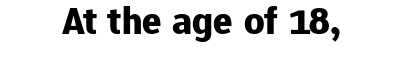
{"serif": "no", "italic": "no", "bold": "yes", "weight": "bold", "width": "normal", "stroke_contrast": "low", "x_height": "medium", "monospaced": "no", "underline": "no", "letter_spacing": "normal", "letter_spacing_em": 0.0, "glyph_px": 40}
